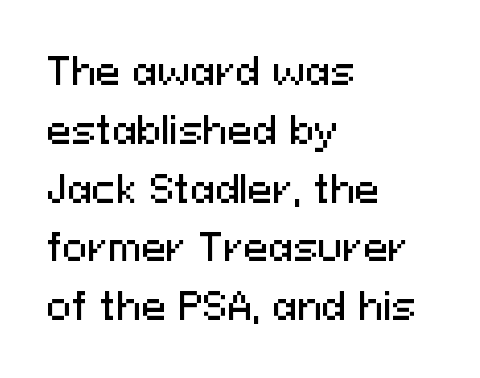
{"serif": "no", "italic": "no", "width": "normal", "stroke_contrast": "medium", "x_height": "medium", "monospaced": "no", "underline": "no", "align": "left", "line_spacing": "normal", "line_spacing_ratio": 1.59, "letter_spacing": "normal", "letter_spacing_em": 0.0, "glyph_px": 37}
